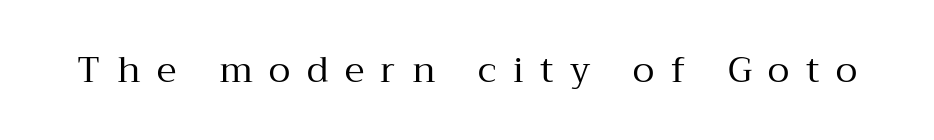
The image shows 36 px regular-weight serif type, upright; set unusually wide letter spacing (+0.46 em), not underlined; medium stroke contrast and a medium x-height.
